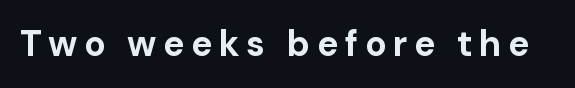
Heavy-handed strokes throughout: this text is bold. Typographically, this falls in the sans-serif category. Is this a fixed-width face? No — the glyphs have proportional, varying widths. Unmarked baselines from the first word to the last.
